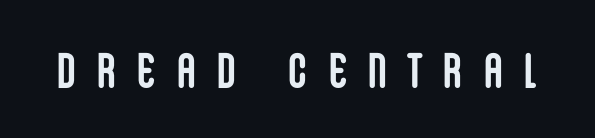
{"serif": "no", "italic": "no", "bold": "yes", "weight": "semibold", "width": "condensed", "stroke_contrast": "low", "x_height": "large", "monospaced": "no", "underline": "no", "letter_spacing": "wide", "letter_spacing_em": 0.46, "glyph_px": 49}
